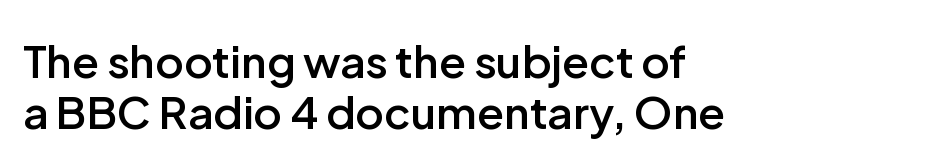
Regarding serifs, this sample does without them. Type without underlining. The passage is arranged the way most books set body copy — flush left. The rendering uses natural spacing where letterforms have individual widths. Typographic density is moderately raised because the face is semibold.
